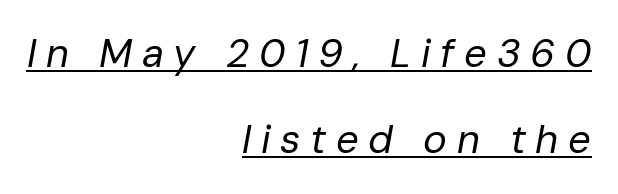
{"italic": "yes", "lean": "right", "slant_degrees": 10, "bold": "no", "weight": "regular", "width": "normal", "stroke_contrast": "low", "x_height": "medium", "monospaced": "no", "underline": "yes", "align": "right", "line_spacing": "loose", "line_spacing_ratio": 2.16, "letter_spacing": "wide", "letter_spacing_em": 0.24, "glyph_px": 40}
